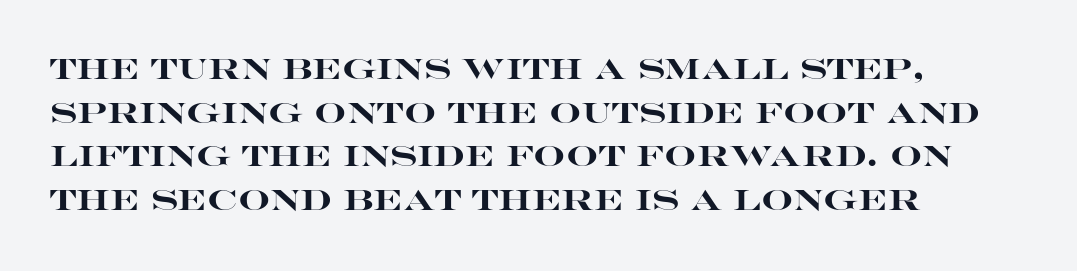
Italic? Not at all — the glyphs are vertical. Line beginnings align vertically; line endings do not. These lines are rendered in a variable-pitch font. Unmarked baselines from the first word to the last. I'd describe the lettering as bold — thick and assertive.
